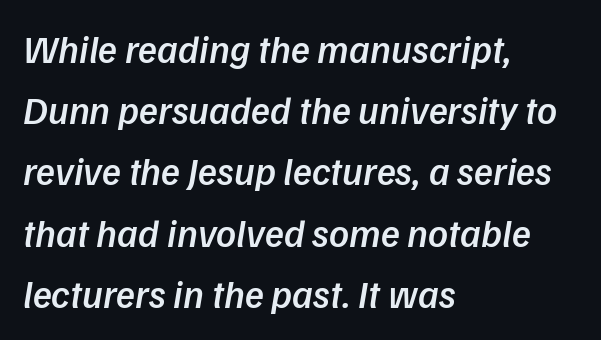
Do the characters align in a grid? No, the font is proportional. The line-height multiplier appears to be the usual default. Glyph-to-glyph distance matches everyday printed text. Semibold letterforms, between regular and bold.
